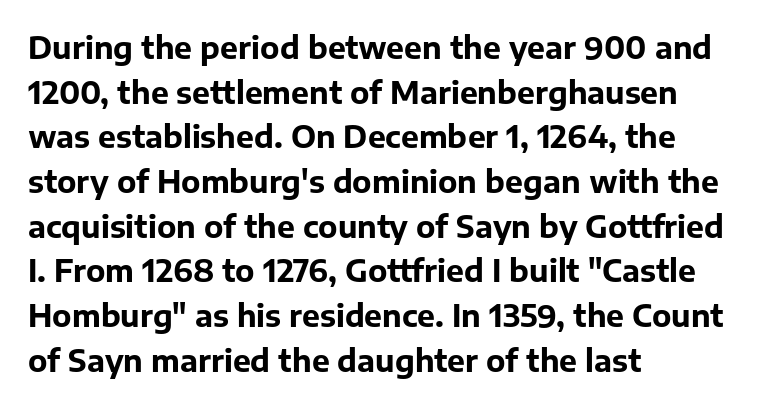
The passage shown is not underscored anywhere. In terms of weight, the rendering is a true, heavy bold. This rendering leaves character spacing at its baseline value. Character widths vary here, with narrow letters taking less room than wide ones.
